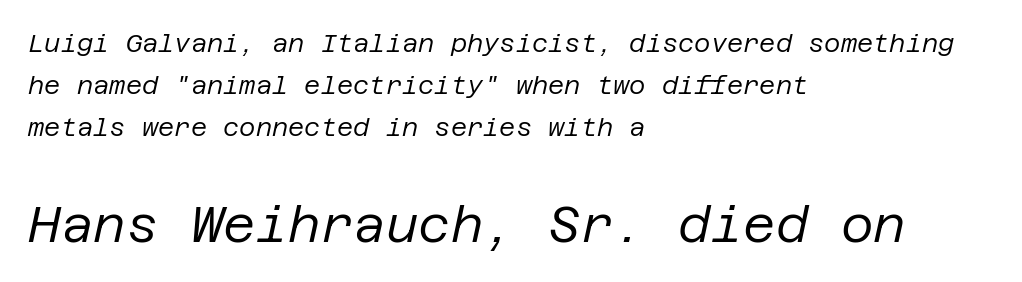
The image shows 50 px regular-weight type, italic (leaning right); set left-aligned, normal line spacing (1.69x), normal letter spacing, not underlined; the second (bottom) block is 2.0x larger; low stroke contrast and a large x-height.
